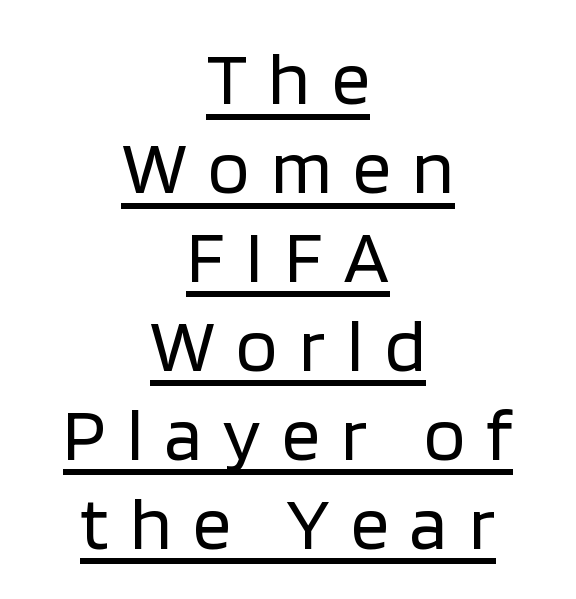
{"serif": "no", "italic": "no", "bold": "no", "weight": "regular", "width": "normal", "stroke_contrast": "low", "x_height": "large", "monospaced": "no", "underline": "yes", "align": "center", "line_spacing_ratio": 1.17, "letter_spacing": "wide", "letter_spacing_em": 0.28, "glyph_px": 76}
